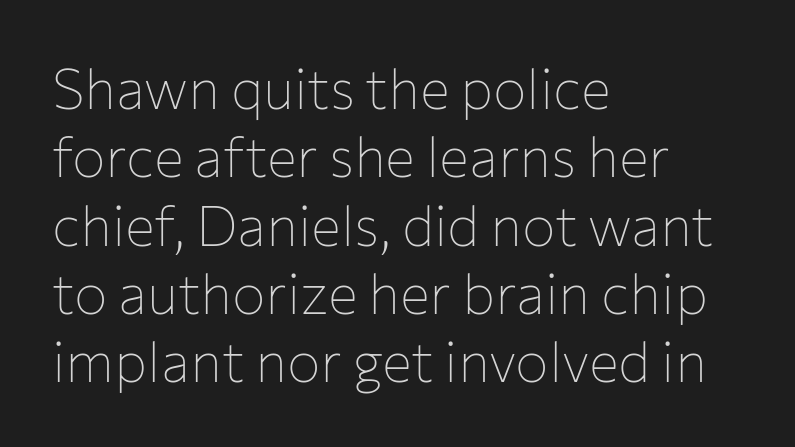
Q: Is the text bold? A: No.
Q: Is the text italic (slanted)? A: No, it is upright.
Q: Is the typeface a serif or a sans-serif typeface? A: Sans-serif.
Q: Is the text underlined? A: No.
Q: How is the paragraph aligned? A: Left-aligned.
Q: Is the spacing between letters normal or unusually wide? A: Normal.
Q: Width (condensed, normal, or wide)? A: Normal.
Q: Stroke contrast? A: Low.
Q: x-height? A: Medium.
Q: Monospaced? A: No.
